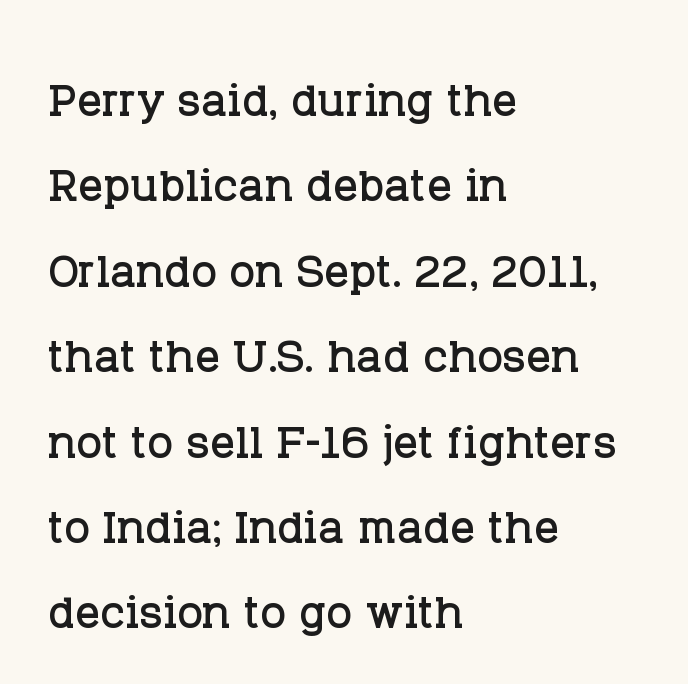
In terms of letterform style, serifs are clearly present. The line texture is even and compact thanks to regular tracking. Letters rest on an invisible, unmarked baseline. This block has exactly the height ordinary leading produces.
